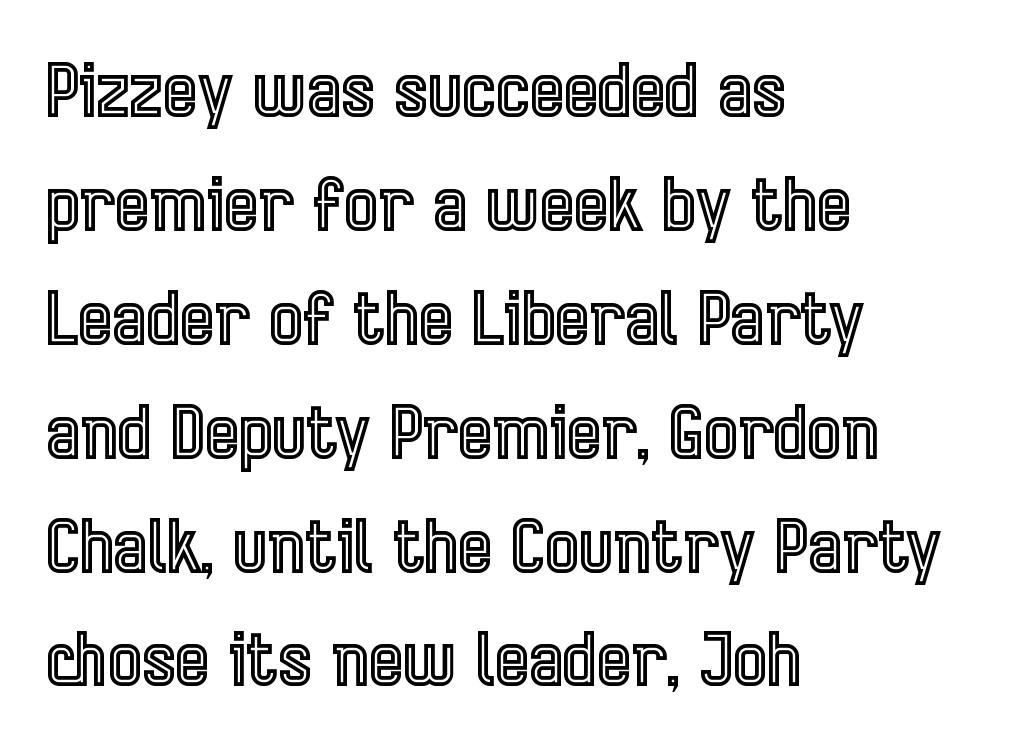
Q: Is the text italic (slanted)? A: No, it is upright.
Q: Is the text underlined? A: No.
Q: How is the paragraph aligned? A: Left-aligned.
Q: Is the spacing between letters normal or unusually wide? A: Normal.
Q: Is the spacing between lines tight, normal or loose? A: Normal.
Q: Width (condensed, normal, or wide)? A: Condensed.
Q: x-height? A: Medium.
Q: Monospaced? A: No.
